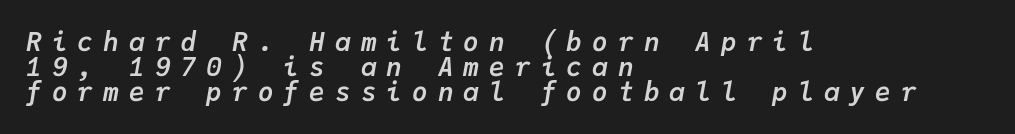
{"italic": "yes", "lean": "right", "slant_degrees": 9, "bold": "yes", "underline": "no", "align": "left", "line_spacing": "tight", "line_spacing_ratio": 0.97, "letter_spacing": "wide", "letter_spacing_em": 0.39, "glyph_px": 26}
